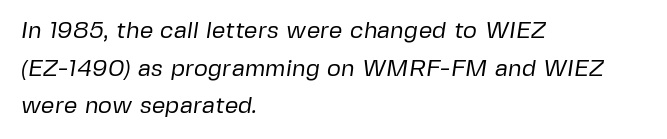
{"bold": "no", "underline": "no", "align": "left", "line_spacing": "normal", "line_spacing_ratio": 1.57, "letter_spacing": "normal", "letter_spacing_em": 0.0, "glyph_px": 24}
